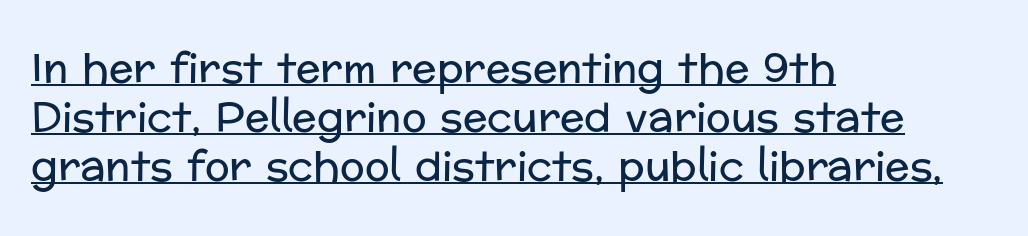
Q: Is the text bold? A: No.
Q: Is the text italic (slanted)? A: No, it is upright.
Q: Is the typeface a serif or a sans-serif typeface? A: Sans-serif.
Q: Is the text underlined? A: Yes.
Q: How is the paragraph aligned? A: Left-aligned.
Q: Is the spacing between letters normal or unusually wide? A: Normal.
Q: Width (condensed, normal, or wide)? A: Normal.
Q: Stroke contrast? A: Low.
Q: x-height? A: Medium.
Q: Monospaced? A: No.
